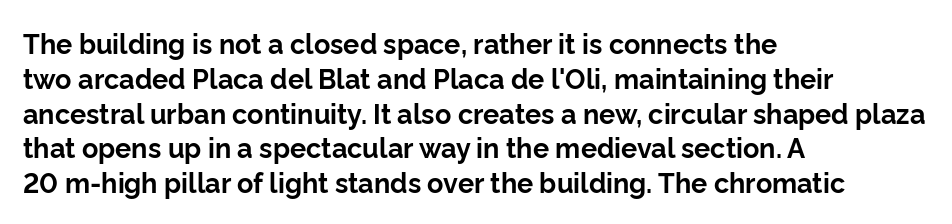
{"italic": "no", "bold": "yes", "underline": "no", "align": "left", "line_spacing": "normal", "line_spacing_ratio": 1.29, "letter_spacing": "normal", "letter_spacing_em": 0.0, "glyph_px": 27}
